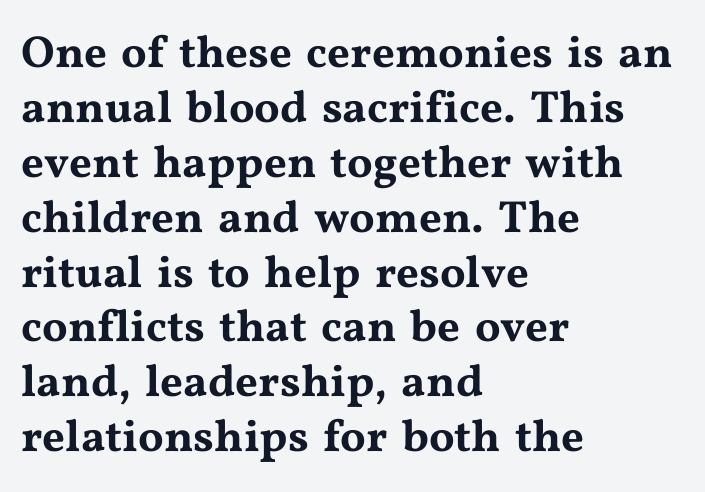
Descenders hang freely into open space. Stroke terminals: seriffed. The rendering uses natural spacing where letterforms have individual widths. The letters sit at their default tracking, neither squeezed nor spread. Ascenders rise straight up at ninety degrees. Where is the straight margin? On the left.
